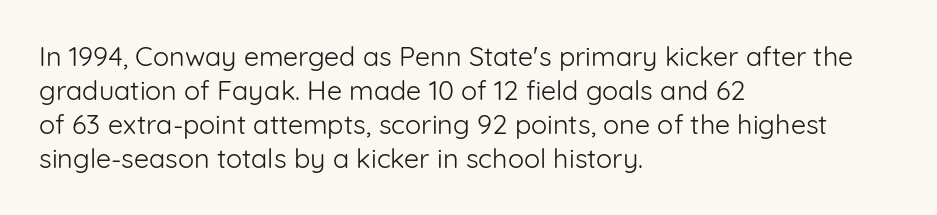
{"italic": "no", "bold": "no", "underline": "no", "align": "left", "line_spacing": "normal", "line_spacing_ratio": 1.26, "letter_spacing": "normal", "letter_spacing_em": 0.0, "glyph_px": 27}
